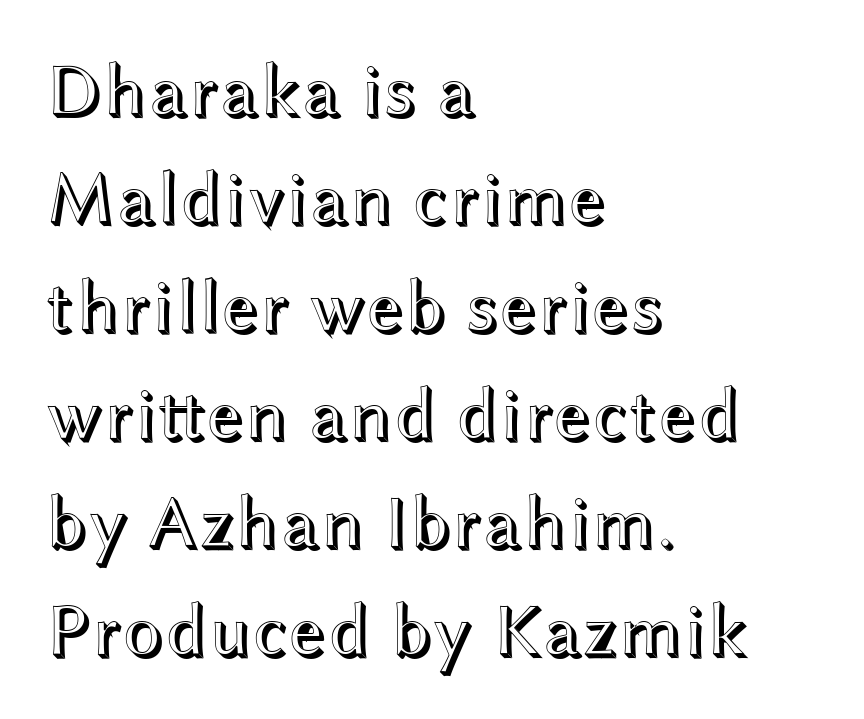
Has an underline been added? It has not. This sample keeps an unexceptional amount of space between lines. The typesetter chose a ragged-right arrangement here. Does extra space separate the letters? No, they use regular spacing. Designer's note — italics off, roman on.
